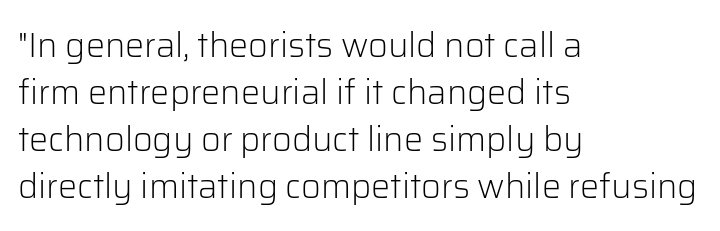
{"serif": "no", "italic": "no", "bold": "no", "weight": "light", "width": "normal", "stroke_contrast": "low", "x_height": "medium", "monospaced": "no", "underline": "no", "align": "left", "line_spacing": "normal", "line_spacing_ratio": 1.38, "letter_spacing": "normal", "letter_spacing_em": 0.0, "glyph_px": 34}
